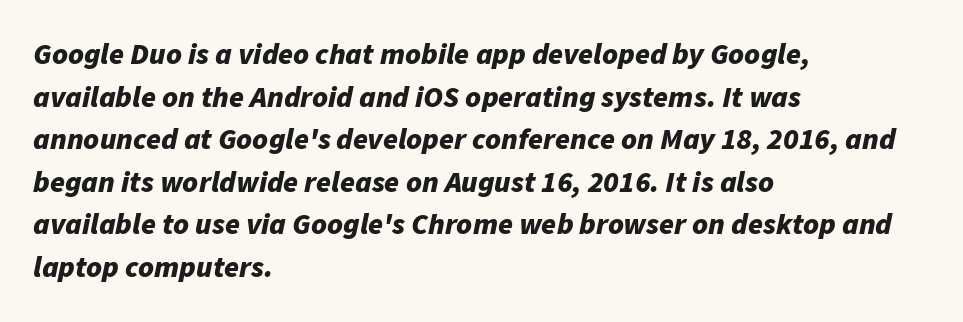
Q: Is the text bold? A: Yes.
Q: Is the text italic (slanted)? A: Yes, it leans right by about 11 degrees.
Q: Is the text underlined? A: No.
Q: How is the paragraph aligned? A: Left-aligned.
Q: Is the spacing between letters normal or unusually wide? A: Normal.
Q: Is the spacing between lines tight, normal or loose? A: Normal.
Q: Width (condensed, normal, or wide)? A: Normal.
Q: Stroke contrast? A: Low.
Q: x-height? A: Medium.
Q: Monospaced? A: No.
